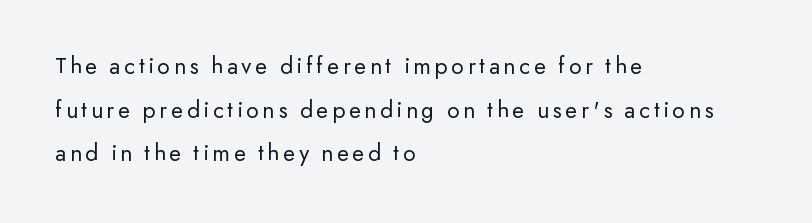
{"italic": "no", "bold": "no", "underline": "no", "align": "left", "line_spacing_ratio": 1.82, "glyph_px": 24}
